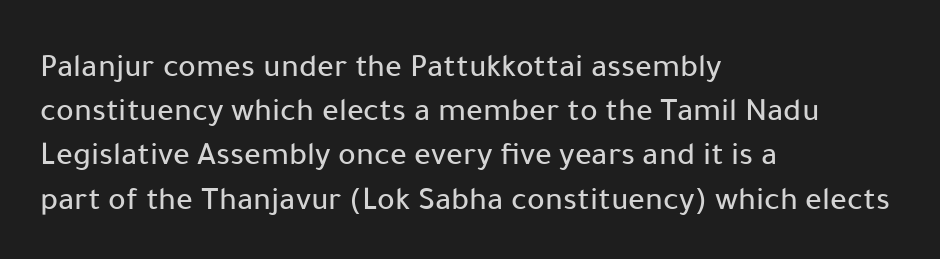
{"serif": "no", "italic": "no", "width": "normal", "stroke_contrast": "low", "x_height": "medium", "monospaced": "no", "underline": "no", "align": "left", "line_spacing": "normal", "line_spacing_ratio": 1.34, "letter_spacing": "normal", "letter_spacing_em": 0.0, "glyph_px": 33}
